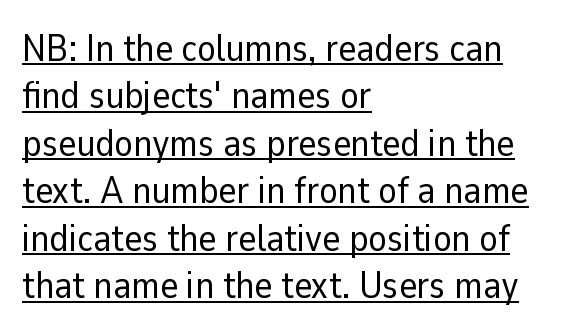
In terms of letterspacing, this is plain default setting. Underlining? Definitely there. The text was rendered using a sans face with plain stroke endings. Short and long lines alike share a common starting point at left. Leading matches the norm, producing a regular column.
